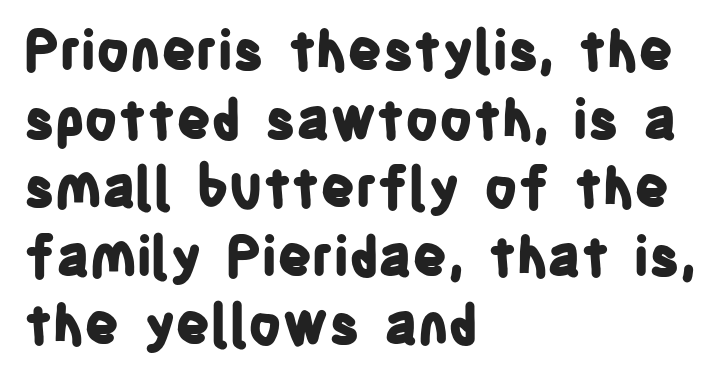
The image shows 54 px bold, condensed sans-serif type, upright; set left-aligned, normal line spacing (1.27x), normal letter spacing, not underlined; low stroke contrast and a large x-height.
